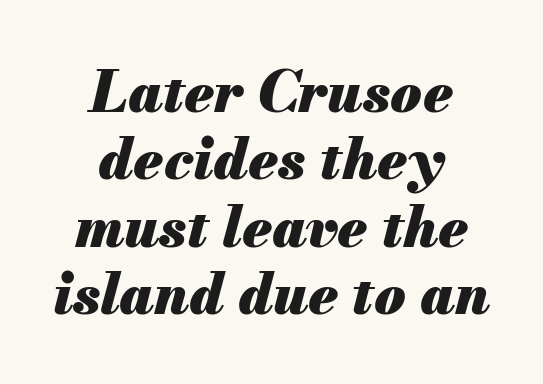
The image shows 57 px heavy type, italic (leaning right); set centered, line spacing 1.18x, normal letter spacing, not underlined; medium stroke contrast and a small x-height.
